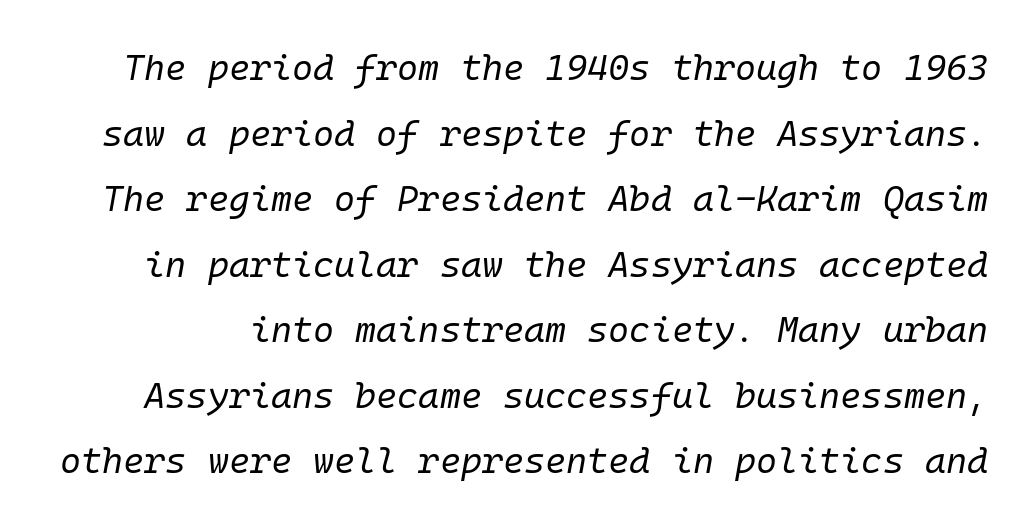
The image shows 36 px regular-weight type, italic (leaning right), monospaced; set line spacing 1.82x, normal letter spacing, not underlined; low stroke contrast and a medium x-height.
